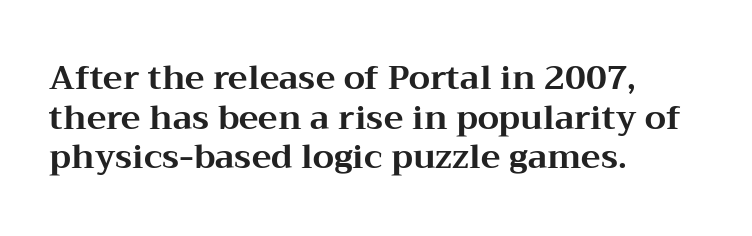
{"serif": "yes", "italic": "no", "bold": "yes", "weight": "bold", "width": "wide", "stroke_contrast": "medium", "x_height": "medium", "monospaced": "no", "underline": "no", "align": "left", "line_spacing_ratio": 1.2, "letter_spacing": "normal", "letter_spacing_em": 0.0, "glyph_px": 33}
